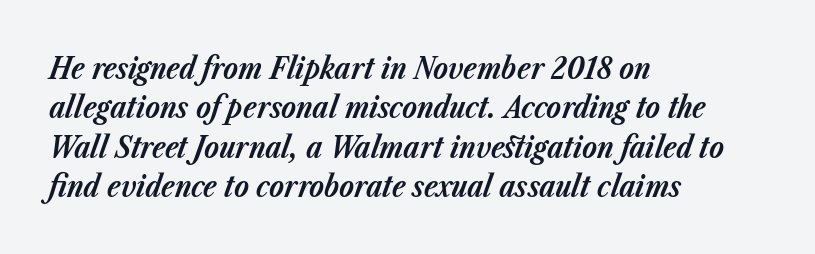
The image shows 30 px bold type, italic (leaning right); set left-aligned, normal line spacing (1.31x), normal letter spacing, not underlined; low stroke contrast and a medium x-height.
